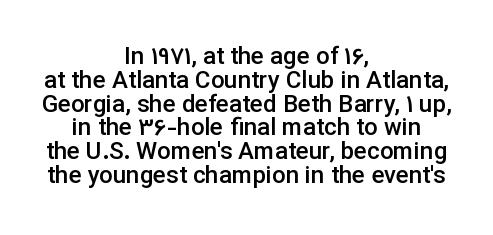
Q: Is the text bold? A: Semi-bold.
Q: Is the text italic (slanted)? A: No, it is upright.
Q: Is the text underlined? A: No.
Q: How is the paragraph aligned? A: Centered.
Q: Is the spacing between letters normal or unusually wide? A: Normal.
Q: Is the spacing between lines tight, normal or loose? A: Tight.
